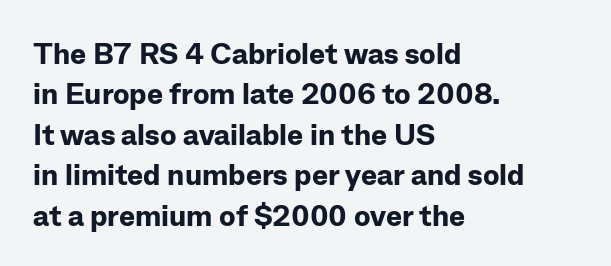
Compared with an ordinary text face, these strokes are far heavier — a full bold. The rendering uses a moderate line-height, typical for paragraphs. Does the type have serifs? No, each stem ends abruptly. Quick note: underline off. No extra tracking has been applied to these lines.
